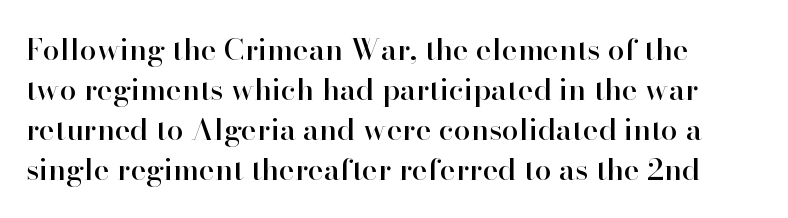
The image shows 30 px serif type, upright; set left-aligned, normal line spacing (1.33x), normal letter spacing, not underlined; high stroke contrast and a small x-height.
